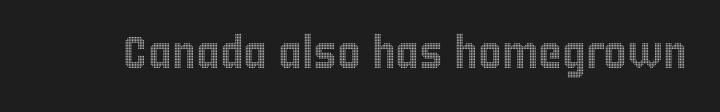
The image shows 45 px condensed type, upright; set normal letter spacing, not underlined; a large x-height.
